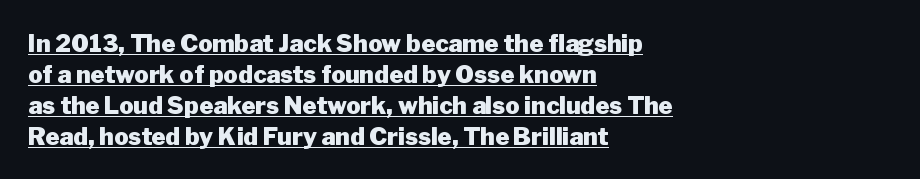
{"italic": "no", "bold": "yes", "underline": "yes", "align": "left", "line_spacing": "normal", "line_spacing_ratio": 1.29, "letter_spacing": "normal", "letter_spacing_em": 0.0, "glyph_px": 24}
